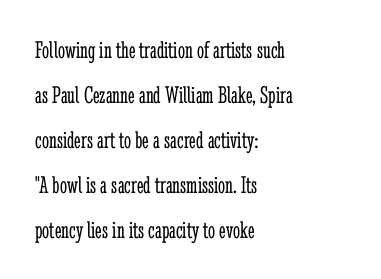
The image shows 25 px text type, upright; set left-aligned, line spacing 1.8x, normal letter spacing, not underlined.
